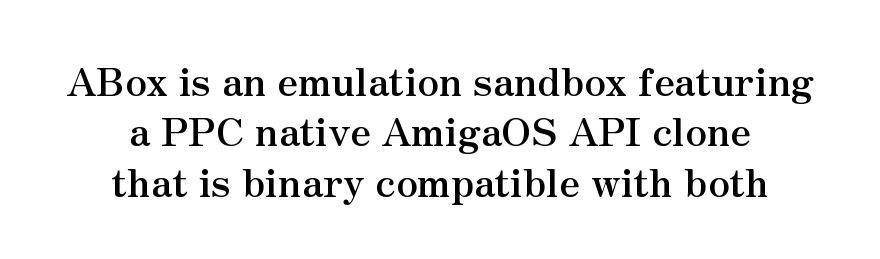
Q: Is the text bold? A: Yes.
Q: Is the text italic (slanted)? A: No, it is upright.
Q: Is the typeface a serif or a sans-serif typeface? A: Serif.
Q: Is the text underlined? A: No.
Q: How is the paragraph aligned? A: Centered.
Q: Is the spacing between letters normal or unusually wide? A: Normal.
Q: Is the spacing between lines tight, normal or loose? A: Normal.
Q: Width (condensed, normal, or wide)? A: Normal.
Q: Stroke contrast? A: Medium.
Q: x-height? A: Small.
Q: Monospaced? A: No.
